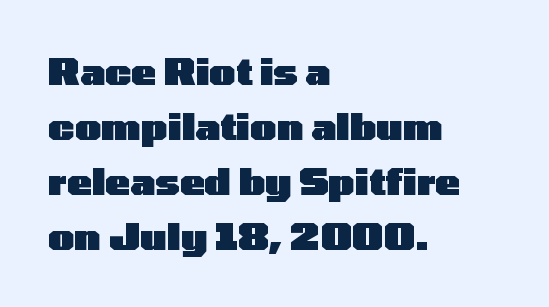
Check where the strokes stop: nothing finishes them off — pure sans. Normally led — the rows are evenly, conventionally spaced. Set as a true bold cut, around the 700 mark. How are the letters spaced? Ordinarily, with no added tracking. These lines are rendered in a variable-pitch font.
